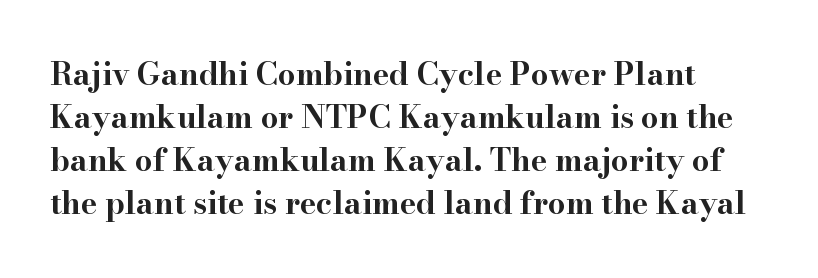
Q: Is the text bold? A: Yes.
Q: Is the text italic (slanted)? A: No, it is upright.
Q: Is the typeface a serif or a sans-serif typeface? A: Serif.
Q: Is the text underlined? A: No.
Q: How is the paragraph aligned? A: Left-aligned.
Q: Is the spacing between letters normal or unusually wide? A: Normal.
Q: Is the spacing between lines tight, normal or loose? A: Normal.
Q: Width (condensed, normal, or wide)? A: Wide.
Q: Stroke contrast? A: High.
Q: x-height? A: Small.
Q: Monospaced? A: No.
